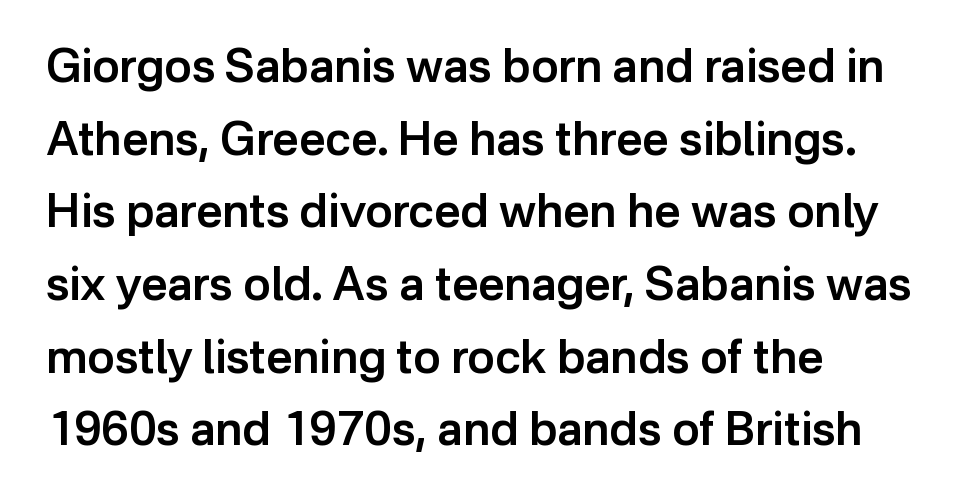
{"serif": "no", "italic": "no", "bold": "semi", "weight": "semibold", "width": "normal", "stroke_contrast": "low", "x_height": "medium", "monospaced": "no", "underline": "no", "align": "left", "line_spacing": "normal", "line_spacing_ratio": 1.58, "letter_spacing": "normal", "letter_spacing_em": 0.0, "glyph_px": 46}
